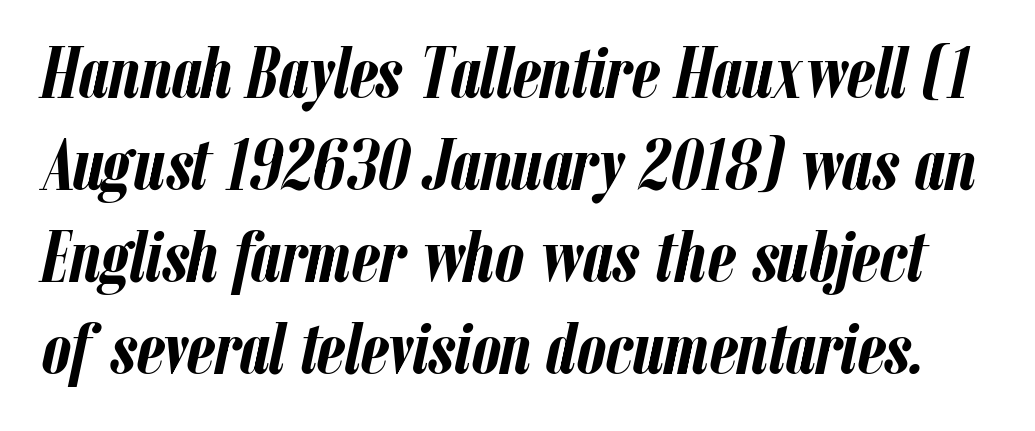
Q: Is the text bold? A: Yes.
Q: Is the text italic (slanted)? A: Yes, it leans right by about 12 degrees.
Q: Is the text underlined? A: No.
Q: Is the spacing between letters normal or unusually wide? A: Normal.
Q: Is the spacing between lines tight, normal or loose? A: Normal.
Q: Width (condensed, normal, or wide)? A: Condensed.
Q: Stroke contrast? A: Low.
Q: x-height? A: Medium.
Q: Monospaced? A: No.
